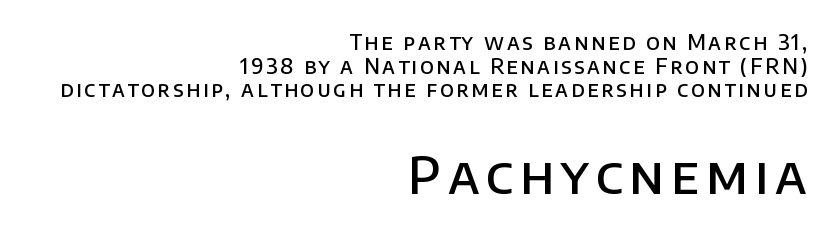
Q: Is the text bold? A: Semi-bold.
Q: Is the text italic (slanted)? A: No, it is upright.
Q: Is the typeface a serif or a sans-serif typeface? A: Sans-serif.
Q: Is the text underlined? A: No.
Q: How is the paragraph aligned? A: Right-aligned.
Q: Is the spacing between lines tight, normal or loose? A: Tight.
Q: Which block of text is set in a larger size, the first (top) or the second (bottom)? A: The second (bottom) one.
Q: Width (condensed, normal, or wide)? A: Normal.
Q: Stroke contrast? A: Low.
Q: x-height? A: Large.
Q: Monospaced? A: No.
